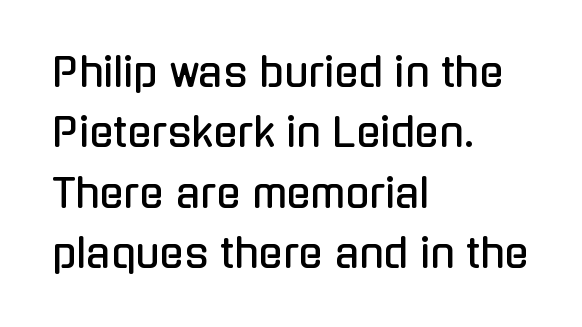
The image shows 40 px condensed sans-serif type, upright; set left-aligned, normal line spacing (1.51x), normal letter spacing, not underlined; low stroke contrast and a medium x-height.
